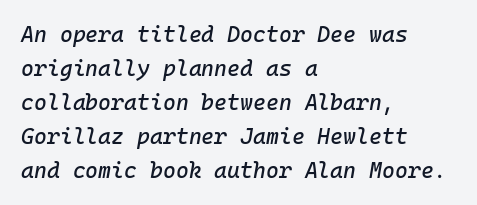
{"italic": "yes", "lean": "right", "slant_degrees": 10, "underline": "no", "align": "left", "line_spacing": "normal", "line_spacing_ratio": 1.54, "letter_spacing": "normal", "letter_spacing_em": 0.0, "glyph_px": 22}
